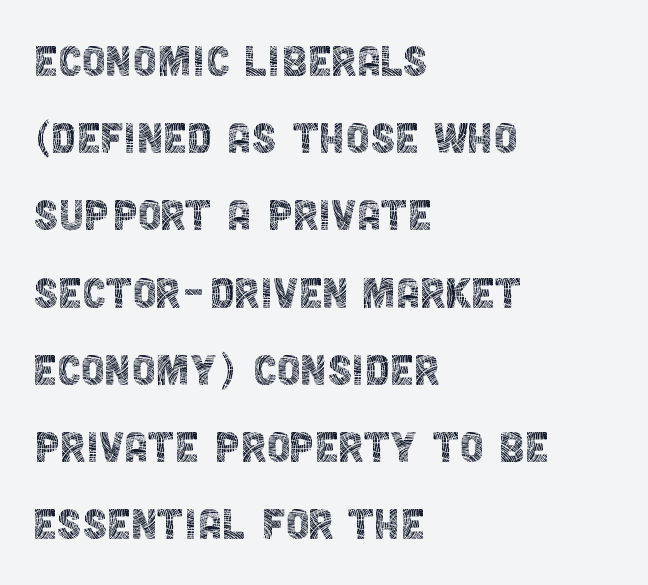
The image shows 54 px thin, condensed sans-serif type, upright; set left-aligned, normal line spacing (1.43x), normal letter spacing, not underlined; a large x-height.
